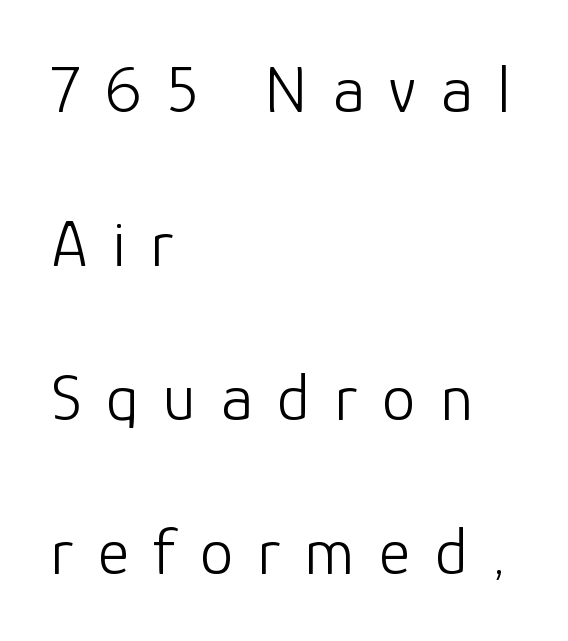
Q: Is the text bold? A: No.
Q: Is the text italic (slanted)? A: No, it is upright.
Q: Is the typeface a serif or a sans-serif typeface? A: Sans-serif.
Q: Is the text underlined? A: No.
Q: How is the paragraph aligned? A: Left-aligned.
Q: Is the spacing between letters normal or unusually wide? A: Unusually wide.
Q: Is the spacing between lines tight, normal or loose? A: Loose.
Q: Width (condensed, normal, or wide)? A: Normal.
Q: Stroke contrast? A: Low.
Q: x-height? A: Medium.
Q: Monospaced? A: No.
